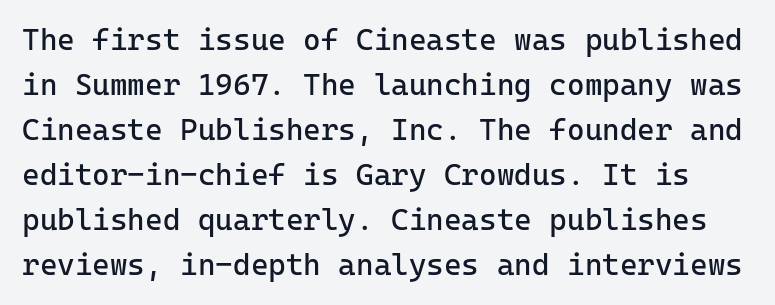
Q: Is the text bold? A: No.
Q: Is the text italic (slanted)? A: No, it is upright.
Q: Is the typeface a serif or a sans-serif typeface? A: Sans-serif.
Q: Is the text underlined? A: No.
Q: Is the spacing between letters normal or unusually wide? A: Normal.
Q: Is the spacing between lines tight, normal or loose? A: Normal.
Q: Width (condensed, normal, or wide)? A: Normal.
Q: Stroke contrast? A: Low.
Q: x-height? A: Medium.
Q: Monospaced? A: Yes.
